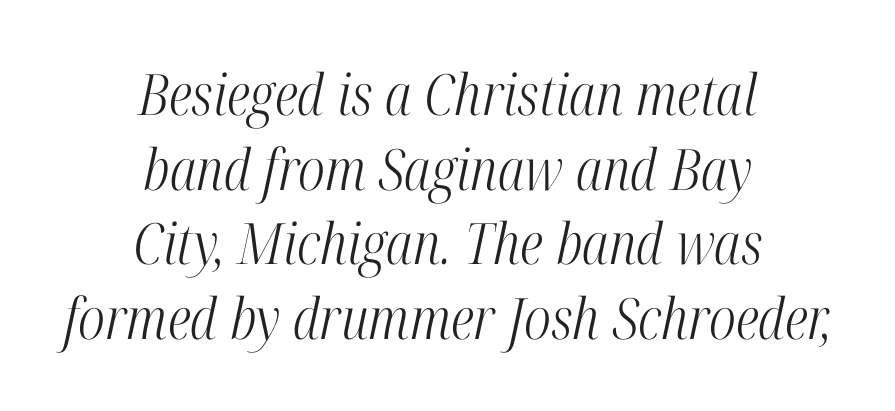
The image shows 57 px light, condensed serif type, italic (leaning right); set centered, normal line spacing (1.31x), normal letter spacing, not underlined; high stroke contrast and a medium x-height.
